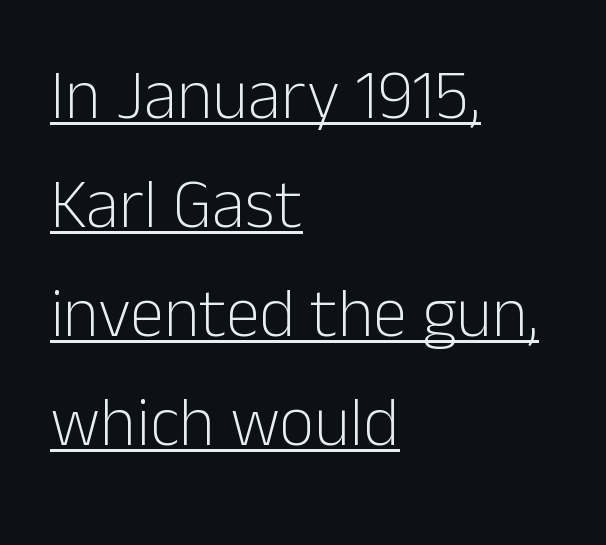
{"serif": "no", "italic": "no", "bold": "no", "weight": "light", "width": "normal", "stroke_contrast": "low", "x_height": "medium", "monospaced": "no", "underline": "yes", "align": "left", "line_spacing": "normal", "line_spacing_ratio": 1.58, "letter_spacing": "normal", "letter_spacing_em": 0.0, "glyph_px": 69}
